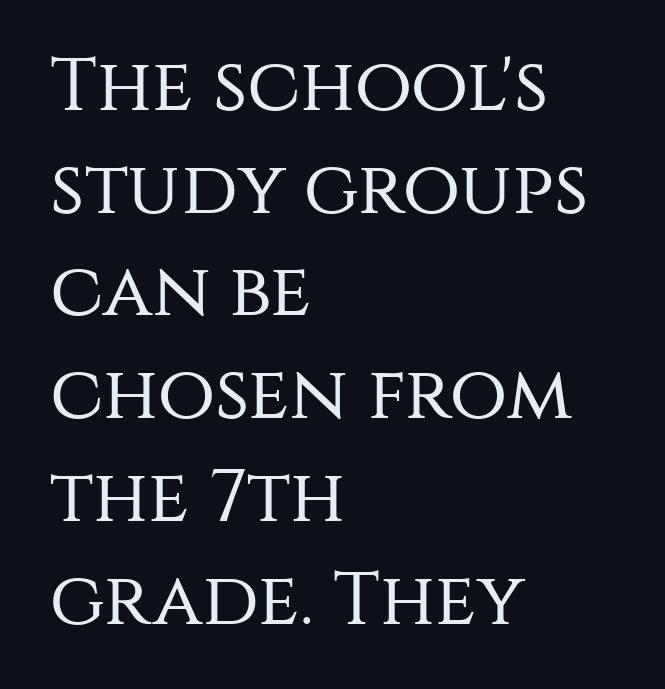
The image shows 75 px regular-weight sans-serif type, upright; set left-aligned, normal line spacing (1.37x), normal letter spacing, not underlined; medium stroke contrast and a large x-height.
